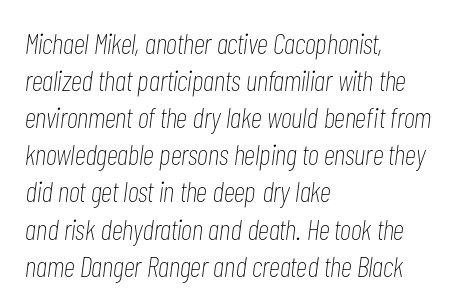
The image shows 29 px thin, condensed type, italic (leaning right); set left-aligned, normal line spacing (1.28x), normal letter spacing, not underlined; low stroke contrast and a medium x-height.
